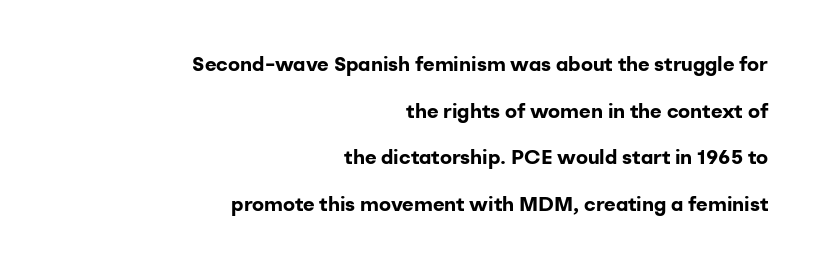
The lettering stays uniformly vertical, giving the passage a roman look. The space directly below the letters is spotless. Is the type bold? Yes — the strokes are clearly thick and heavy. A typesetter would call this leading open, well beyond the default. Nobody touched the tracking dial on this one. Teacher's note: observe the even right margin — that is flush-right alignment.
